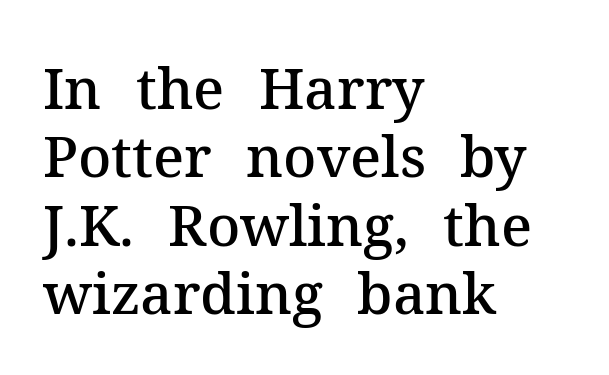
{"serif": "yes", "italic": "no", "bold": "semi", "weight": "semibold", "width": "normal", "stroke_contrast": "medium", "x_height": "medium", "monospaced": "no", "underline": "no", "align": "left", "line_spacing_ratio": 1.2, "letter_spacing": "normal", "letter_spacing_em": 0.0, "glyph_px": 57}
